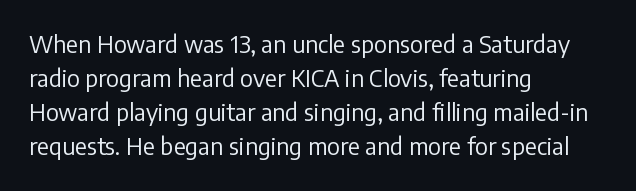
Q: Is the text bold? A: No.
Q: Is the text italic (slanted)? A: No, it is upright.
Q: Is the text underlined? A: No.
Q: How is the paragraph aligned? A: Left-aligned.
Q: Is the spacing between letters normal or unusually wide? A: Normal.
Q: Is the spacing between lines tight, normal or loose? A: Normal.
